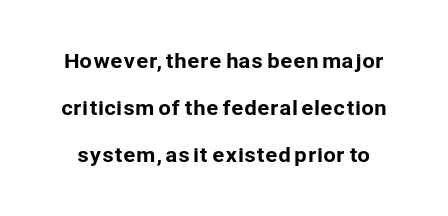
The image shows 20 px text type, upright; set loose line spacing (2.35x), normal letter spacing, not underlined.
